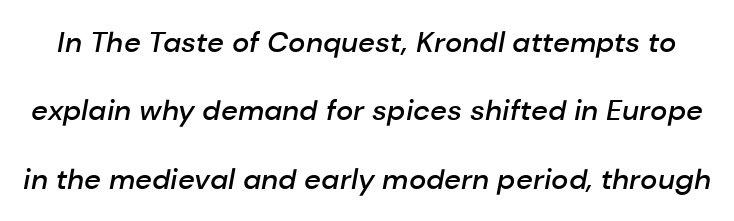
The image shows 29 px semibold type, italic (leaning right); set loose line spacing (2.36x), normal letter spacing, not underlined; low stroke contrast and a medium x-height.
